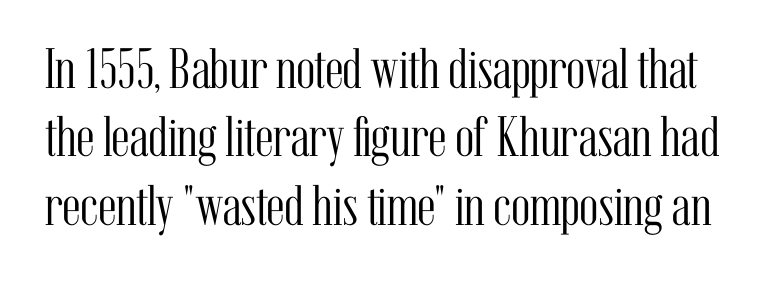
The image shows 57 px light, condensed serif type, upright; set line spacing 1.2x, normal letter spacing, not underlined; medium stroke contrast and a medium x-height.
